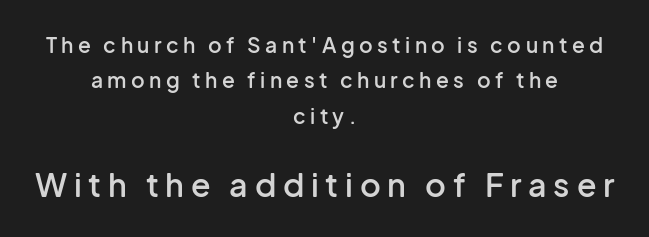
Each line is balanced around a shared central axis. Compared with an ordinary text face, these strokes are moderately heavier — a semibold. Reading top to bottom, the characters get bigger at the block break. The type is letterspaced generously, with wide tracking.
